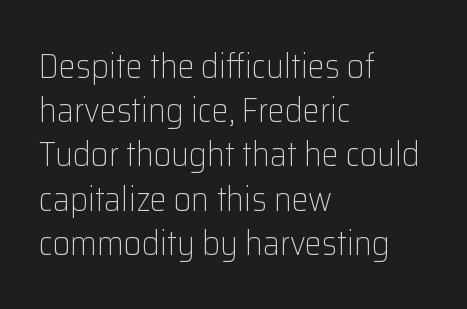
One-word summary of the alignment: left. Notice how the stems are strictly vertical — no italics here. Whoever set this chose a conventional vertical rhythm. Each stroke keeps to a modest, everyday thickness or less. Here the designer chose a conventional face with non-uniform glyph widths. The specimen omits any rule beneath the text block's lines.
